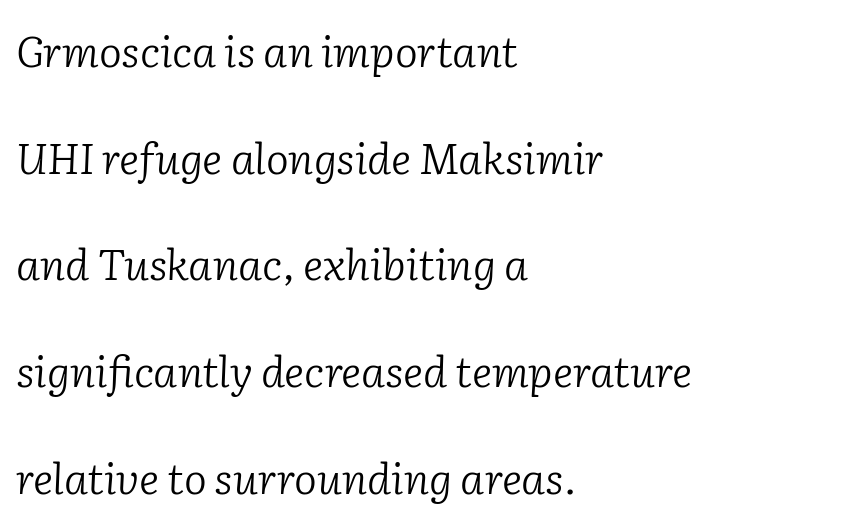
The image shows 43 px light serif type, italic (leaning right); set left-aligned, loose line spacing (2.48x), normal letter spacing, not underlined; low stroke contrast and a medium x-height.
